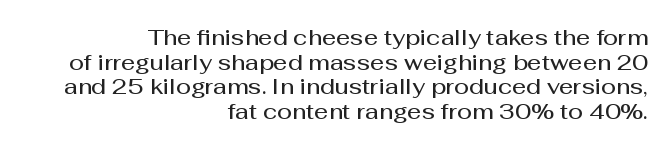
{"italic": "no", "bold": "semi", "underline": "no", "align": "right", "line_spacing": "tight", "line_spacing_ratio": 1.12, "letter_spacing": "normal", "letter_spacing_em": 0.0, "glyph_px": 22}
